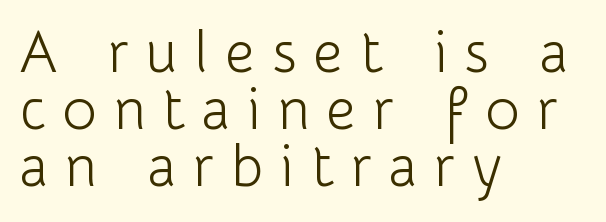
The image shows 58 px light sans-serif type, upright; set left-aligned, tight line spacing (0.98x), unusually wide letter spacing (+0.29 em), not underlined; low stroke contrast and a medium x-height.
